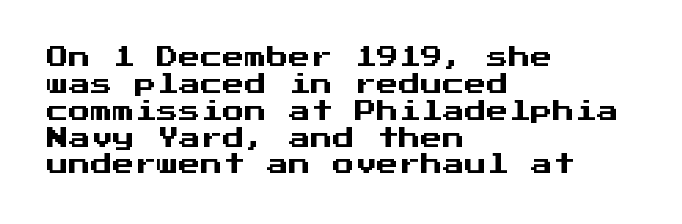
The image shows 22 px text type, upright; set left-aligned, line spacing 1.22x, normal letter spacing, not underlined.
